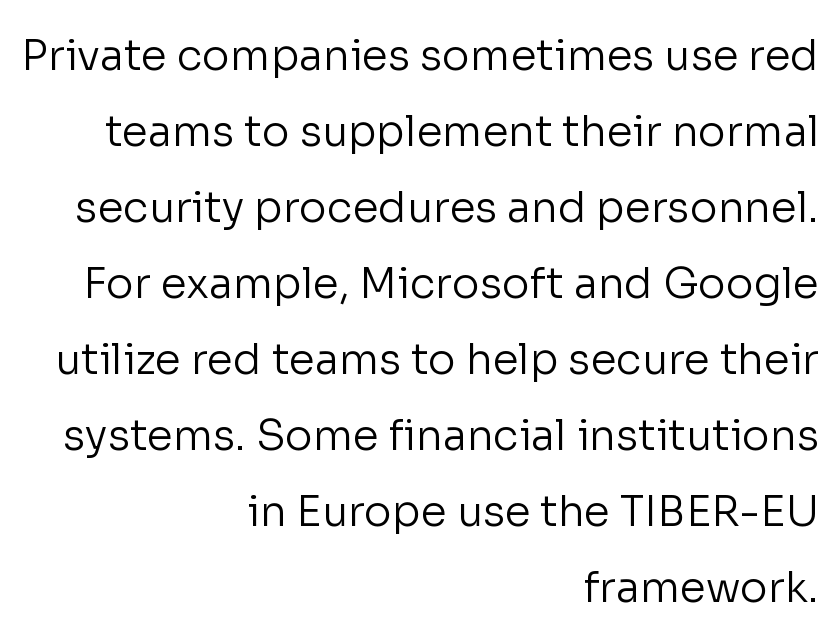
{"serif": "no", "italic": "no", "bold": "no", "weight": "regular", "width": "normal", "stroke_contrast": "low", "x_height": "medium", "monospaced": "no", "underline": "no", "align": "right", "line_spacing_ratio": 1.81, "letter_spacing": "normal", "letter_spacing_em": 0.0, "glyph_px": 42}
